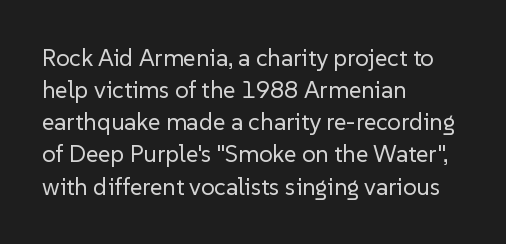
{"italic": "no", "bold": "no", "underline": "no", "align": "left", "line_spacing": "normal", "line_spacing_ratio": 1.34, "letter_spacing": "normal", "letter_spacing_em": 0.0, "glyph_px": 24}
